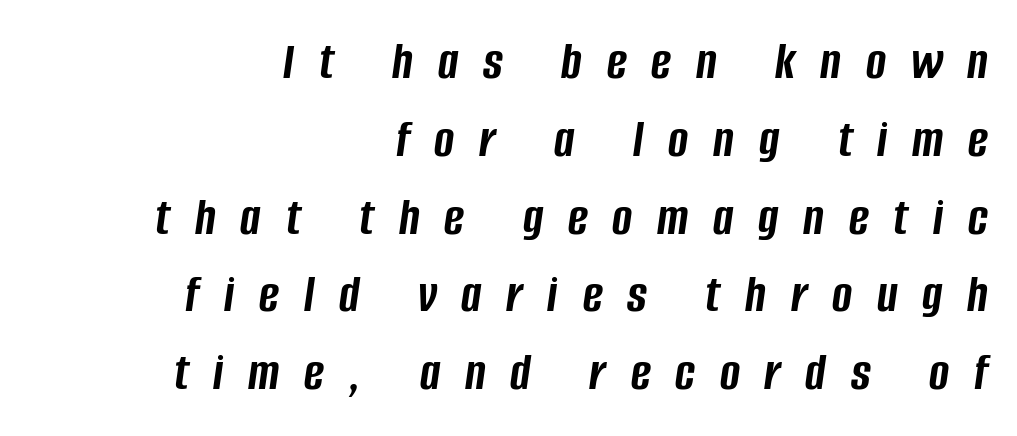
The image shows 54 px semibold, condensed type, italic (leaning right); set right-aligned, normal line spacing (1.44x), unusually wide letter spacing (+0.46 em), not underlined; low stroke contrast and a large x-height.
